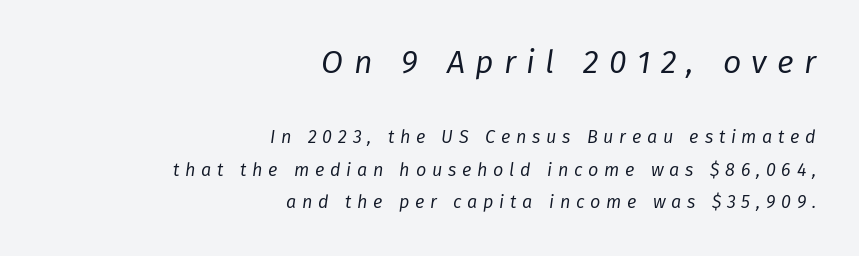
{"italic": "yes", "lean": "right", "slant_degrees": 8, "bold": "no", "weight": "regular", "width": "normal", "stroke_contrast": "low", "x_height": "medium", "monospaced": "no", "underline": "no", "align": "right", "line_spacing_ratio": 1.8, "letter_spacing": "wide", "letter_spacing_em": 0.32, "larger_block": "first", "size_ratio": 1.78, "glyph_px": 32}
